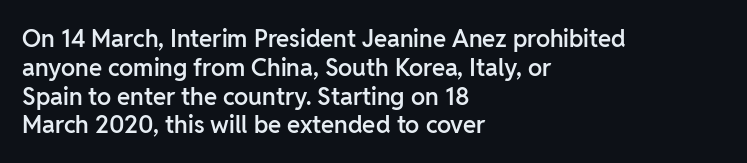
{"italic": "no", "bold": "semi", "underline": "no", "align": "left", "line_spacing_ratio": 1.2, "letter_spacing": "normal", "letter_spacing_em": 0.0, "glyph_px": 24}
